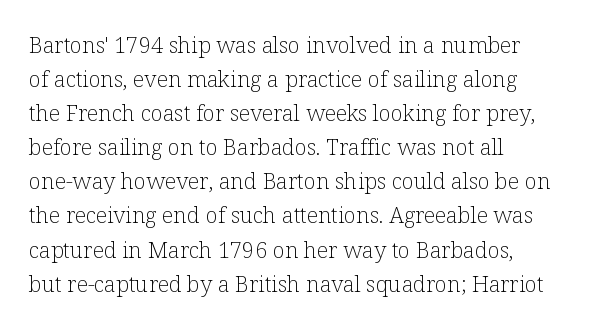
Q: Is the text bold? A: No.
Q: Is the text italic (slanted)? A: No, it is upright.
Q: Is the text underlined? A: No.
Q: How is the paragraph aligned? A: Left-aligned.
Q: Is the spacing between letters normal or unusually wide? A: Normal.
Q: Is the spacing between lines tight, normal or loose? A: Normal.
